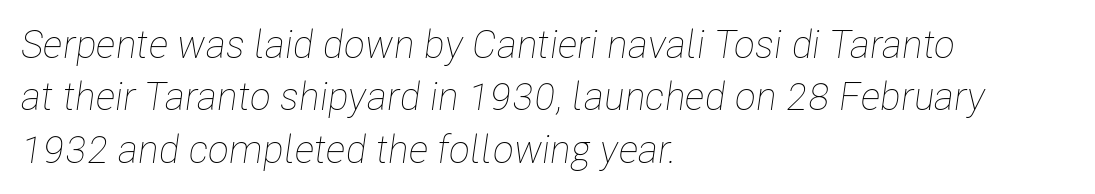
The image shows 39 px thin, condensed type, italic (leaning right); set left-aligned, normal line spacing (1.34x), normal letter spacing, not underlined; low stroke contrast and a medium x-height.
